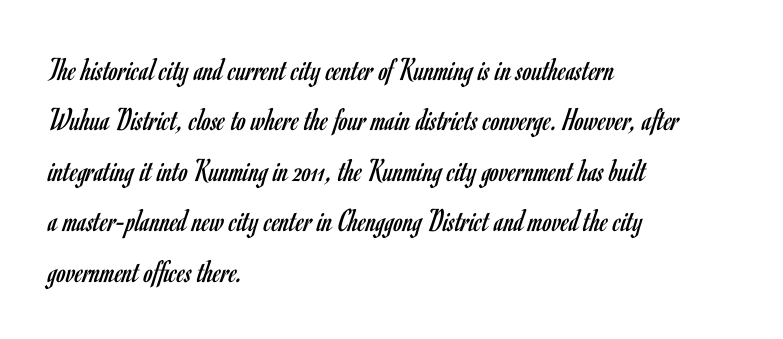
Check under the words: just untouched page. Observe the absence of serifs on each vertical stroke in this sample. No chunkiness to these letters — they're not bold. Varying glyph widths throughout — classic text-font behaviour. Quick note: interline space is typical.
